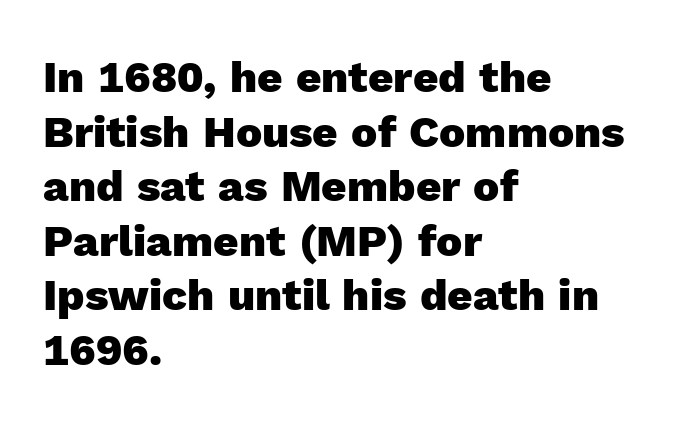
The image shows 44 px heavy sans-serif type, upright; set left-aligned, line spacing 1.24x, normal letter spacing, not underlined; a medium x-height.
